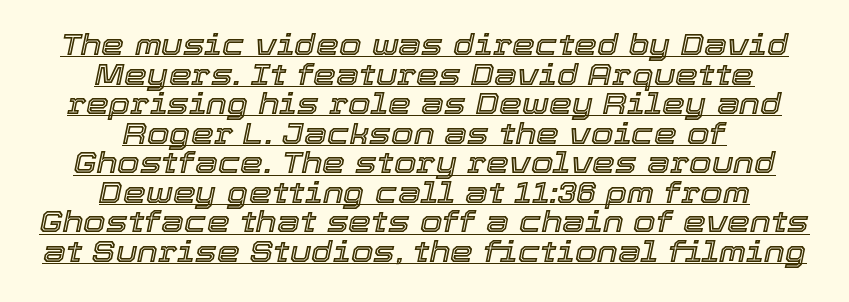
{"italic": "yes", "lean": "right", "slant_degrees": 12, "width": "normal", "x_height": "medium", "monospaced": "no", "underline": "yes", "align": "center", "line_spacing": "tight", "line_spacing_ratio": 1.02, "letter_spacing": "normal", "letter_spacing_em": 0.0, "glyph_px": 29}
